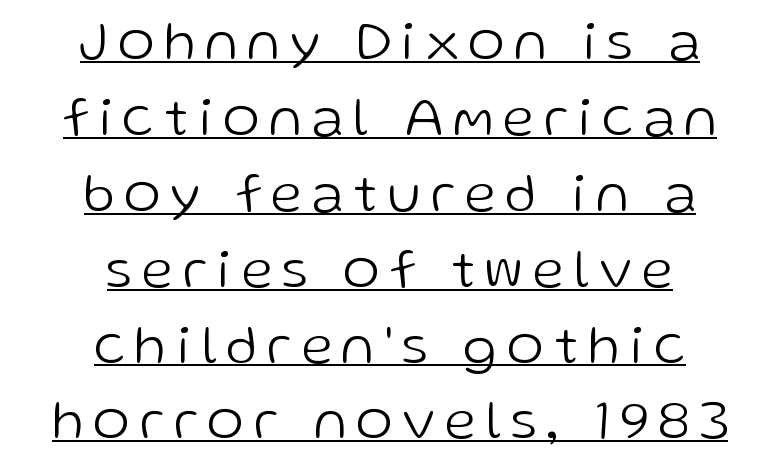
The image shows 55 px light sans-serif type, upright; set centered, normal line spacing (1.38x), underlined; low stroke contrast and a medium x-height.
